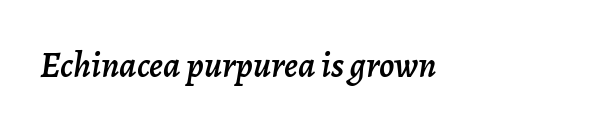
Spacing between characters is what you'd get straight out of the box. Each row of text sits above clean, open space. Slanted lettering throughout. This sample has the flowing, uneven cadence of proportional lettering.
